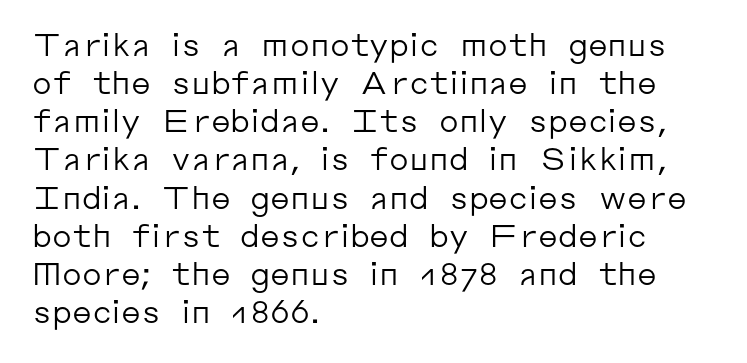
Q: Is the text bold? A: No.
Q: Is the text italic (slanted)? A: No, it is upright.
Q: Is the typeface a serif or a sans-serif typeface? A: Sans-serif.
Q: Is the text underlined? A: No.
Q: How is the paragraph aligned? A: Left-aligned.
Q: Is the spacing between letters normal or unusually wide? A: Normal.
Q: Width (condensed, normal, or wide)? A: Normal.
Q: Stroke contrast? A: Low.
Q: x-height? A: Medium.
Q: Monospaced? A: No.
